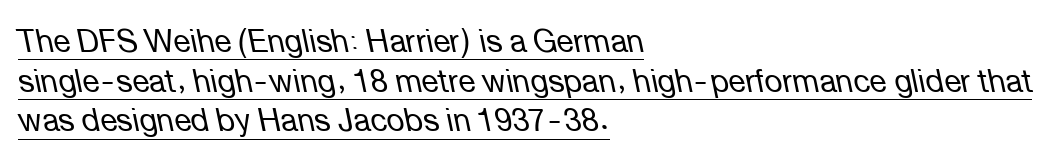
Q: Is the text bold? A: No.
Q: Is the text italic (slanted)? A: Yes, it leans left by about 12 degrees.
Q: Is the text underlined? A: Yes.
Q: How is the paragraph aligned? A: Left-aligned.
Q: Is the spacing between letters normal or unusually wide? A: Normal.
Q: Is the spacing between lines tight, normal or loose? A: Normal.
Q: Width (condensed, normal, or wide)? A: Normal.
Q: Stroke contrast? A: Low.
Q: x-height? A: Medium.
Q: Monospaced? A: No.
